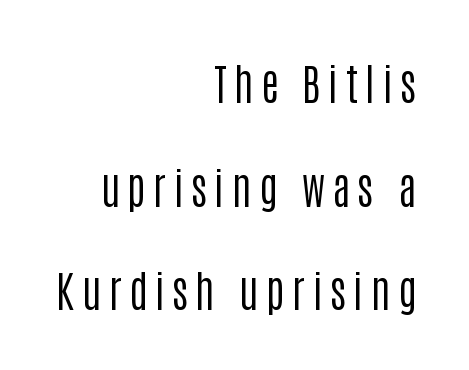
{"serif": "no", "italic": "no", "bold": "no", "weight": "regular", "width": "condensed", "stroke_contrast": "low", "x_height": "large", "monospaced": "no", "underline": "no", "align": "right", "line_spacing": "loose", "line_spacing_ratio": 2.41, "glyph_px": 43}
